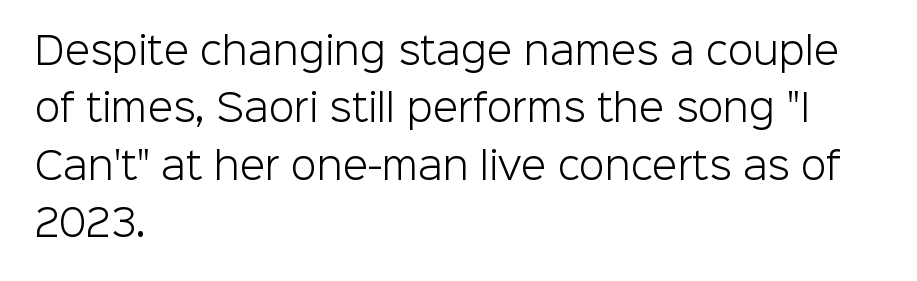
Descenders are the only things crossing below the line. Unlike a traditional serif, this face leaves its strokes unadorned. Every row of glyphs begins at an identical x-position on the left. The face used here is proportionally spaced, like ordinary book or web type.
